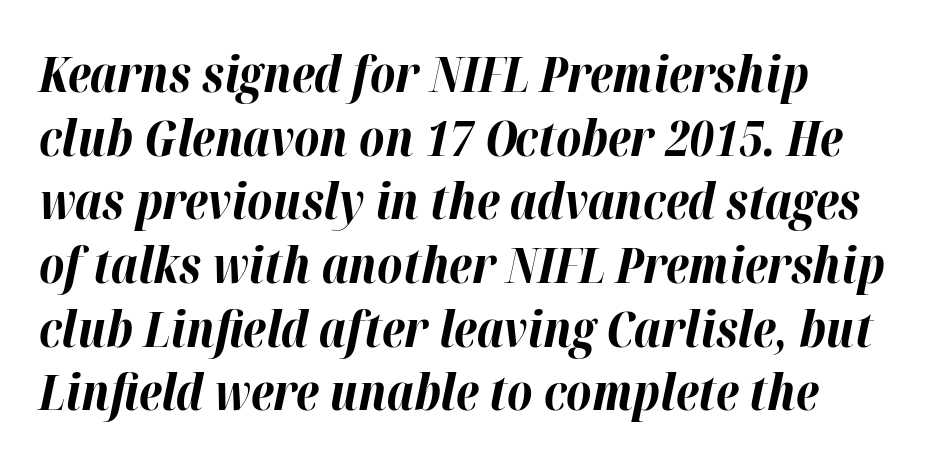
{"italic": "yes", "lean": "right", "slant_degrees": 12, "bold": "yes", "weight": "bold", "width": "normal", "stroke_contrast": "high", "x_height": "medium", "monospaced": "no", "underline": "no", "align": "left", "line_spacing": "normal", "line_spacing_ratio": 1.3, "letter_spacing": "normal", "letter_spacing_em": 0.0, "glyph_px": 49}
